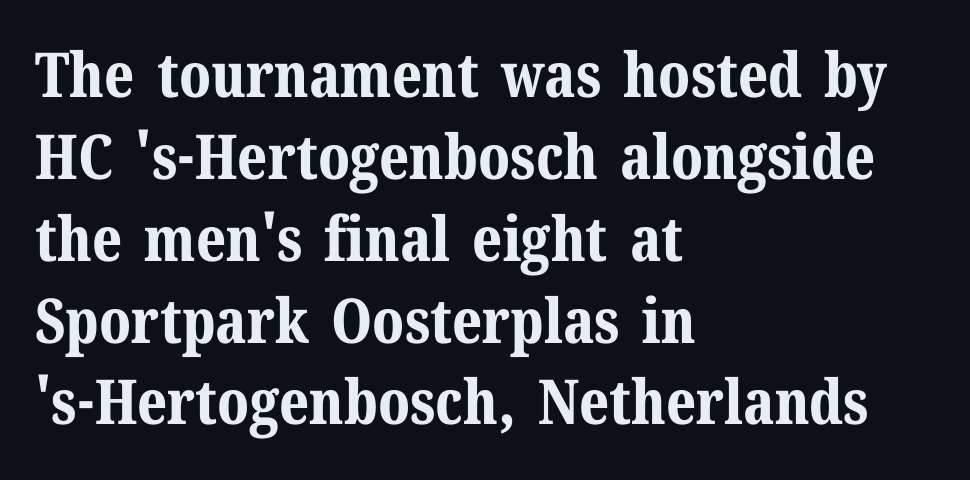
Q: Is the text bold? A: Yes.
Q: Is the text italic (slanted)? A: No, it is upright.
Q: Is the typeface a serif or a sans-serif typeface? A: Serif.
Q: Is the text underlined? A: No.
Q: How is the paragraph aligned? A: Left-aligned.
Q: Is the spacing between letters normal or unusually wide? A: Normal.
Q: Is the spacing between lines tight, normal or loose? A: Normal.
Q: Width (condensed, normal, or wide)? A: Normal.
Q: Stroke contrast? A: Medium.
Q: x-height? A: Medium.
Q: Monospaced? A: No.
